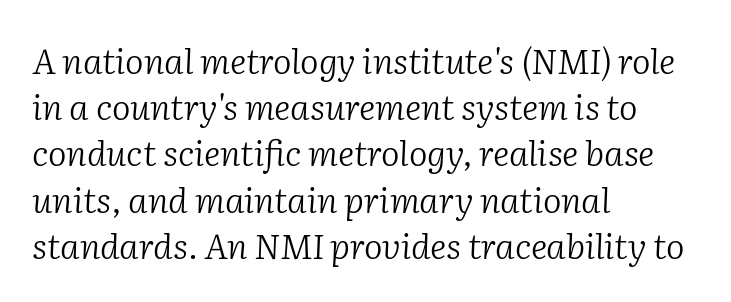
The image shows 35 px light serif type, italic (leaning right); set left-aligned, normal line spacing (1.32x), normal letter spacing, not underlined; low stroke contrast and a medium x-height.
